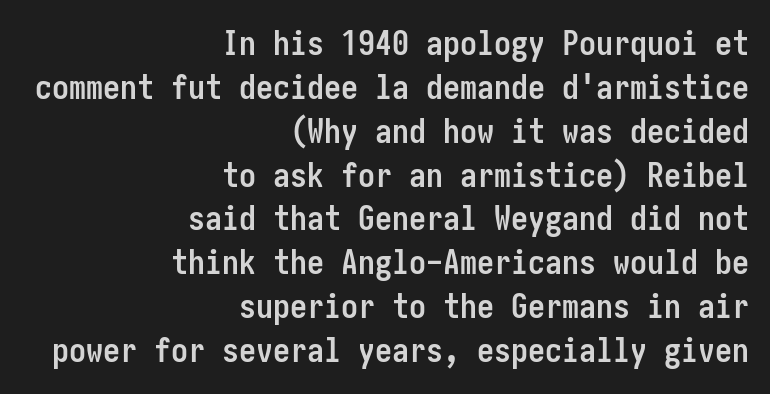
{"serif": "no", "italic": "no", "bold": "yes", "weight": "semibold", "width": "condensed", "stroke_contrast": "low", "x_height": "medium", "underline": "no", "align": "right", "line_spacing": "normal", "line_spacing_ratio": 1.29, "letter_spacing": "normal", "letter_spacing_em": 0.0, "glyph_px": 34}
